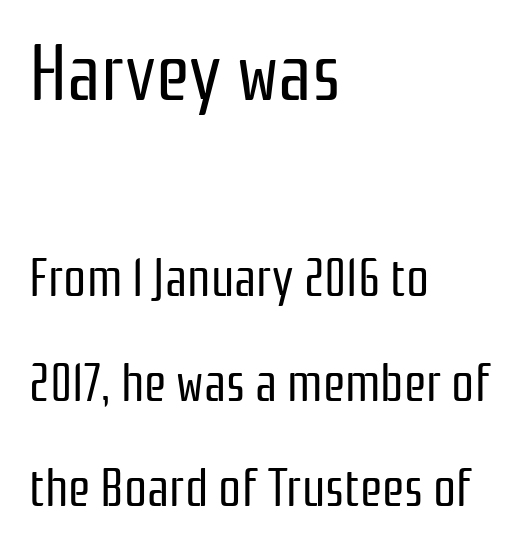
The image shows 77 px regular-weight, condensed sans-serif type, upright; set left-aligned, loose line spacing (2.05x), normal letter spacing, not underlined; the first (top) block is 1.51x larger; low stroke contrast and a medium x-height.
